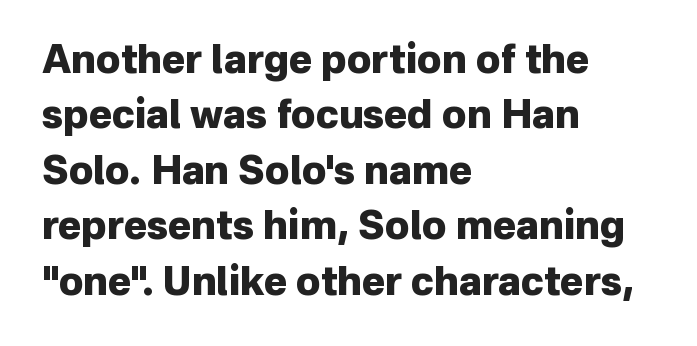
The letters stand upright; this is a roman face. Every row of glyphs begins at an identical x-position on the left. Varying glyph widths throughout — classic text-font behaviour. A dark, heavy texture on the line: the type is bold. Each new line begins a customary step beneath the previous one. Each word holds together tightly as a unit, with standard inter-letter gaps.
